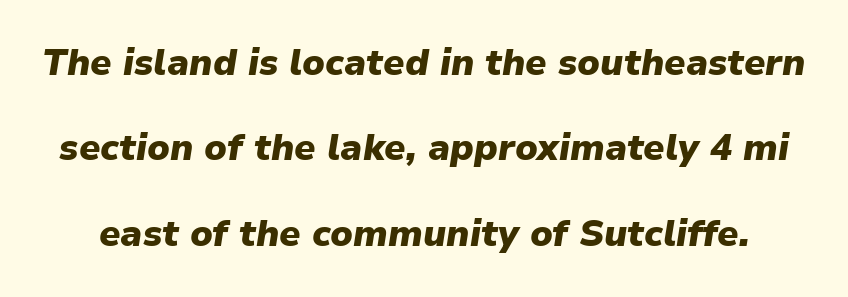
{"italic": "yes", "lean": "right", "slant_degrees": 9, "bold": "yes", "weight": "heavy", "width": "normal", "stroke_contrast": "low", "x_height": "medium", "monospaced": "no", "underline": "no", "line_spacing": "loose", "line_spacing_ratio": 2.31, "letter_spacing": "normal", "letter_spacing_em": 0.0, "glyph_px": 37}
